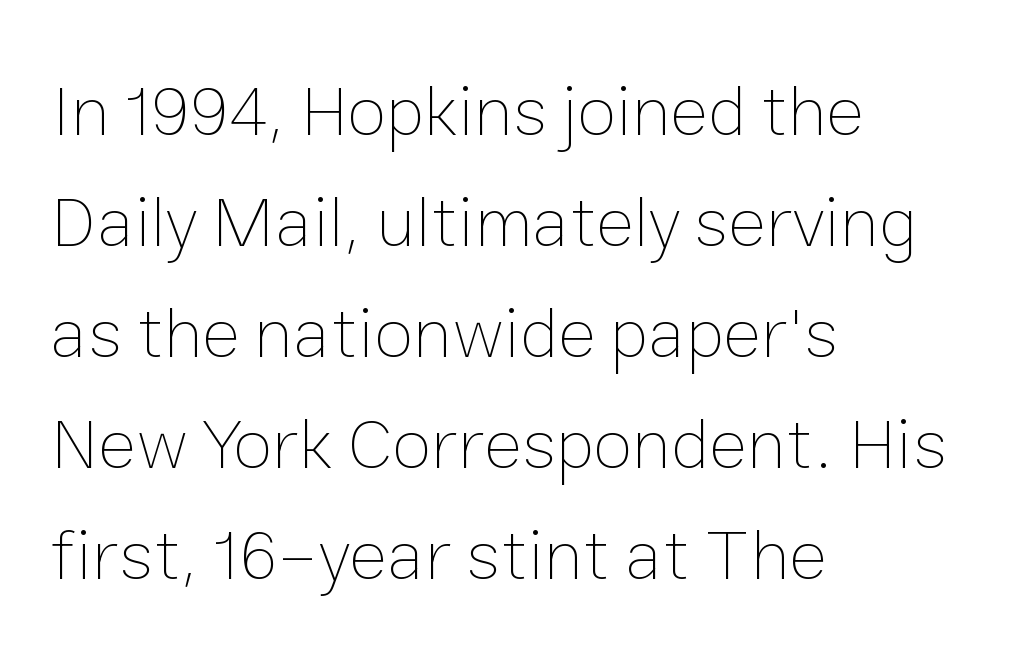
The image shows 72 px thin type, upright; set left-aligned, normal line spacing (1.54x), normal letter spacing, not underlined; low stroke contrast and a medium x-height.
